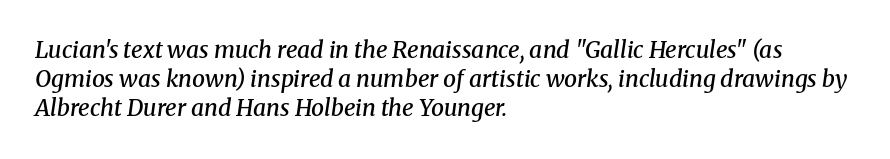
The image shows 23 px text type, italic (leaning right); set left-aligned, normal line spacing (1.27x), normal letter spacing, not underlined.
